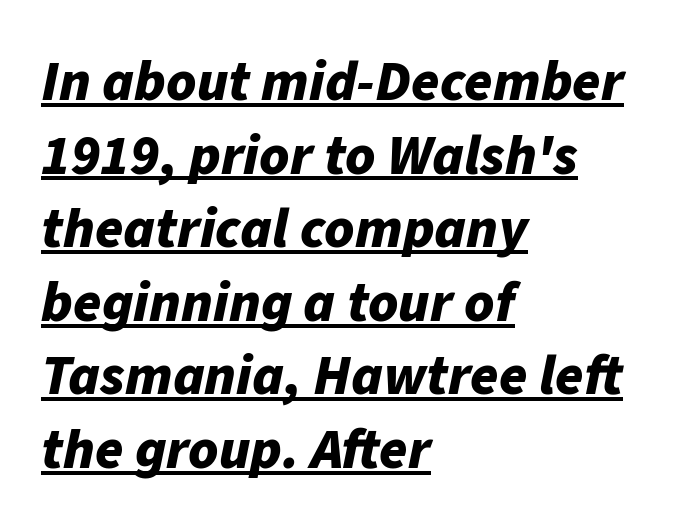
{"italic": "yes", "lean": "right", "slant_degrees": 11, "bold": "yes", "weight": "bold", "width": "normal", "stroke_contrast": "low", "x_height": "medium", "monospaced": "no", "underline": "yes", "align": "left", "line_spacing": "normal", "line_spacing_ratio": 1.29, "letter_spacing": "normal", "letter_spacing_em": 0.0, "glyph_px": 57}
